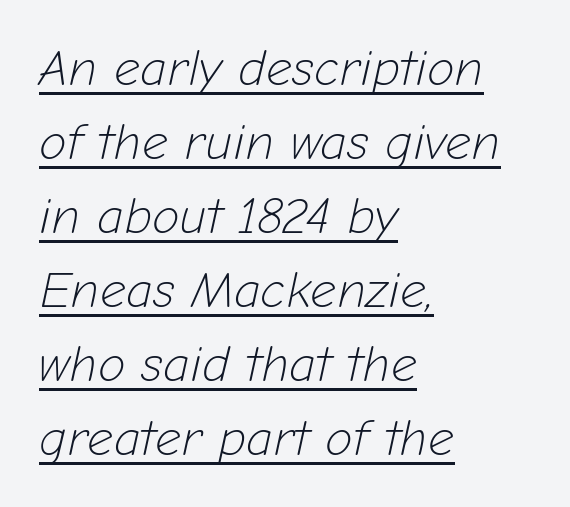
{"italic": "yes", "lean": "right", "slant_degrees": 12, "bold": "no", "weight": "light", "width": "normal", "stroke_contrast": "low", "x_height": "medium", "monospaced": "no", "underline": "yes", "align": "left", "line_spacing": "normal", "line_spacing_ratio": 1.45, "letter_spacing": "normal", "letter_spacing_em": 0.0, "glyph_px": 51}
